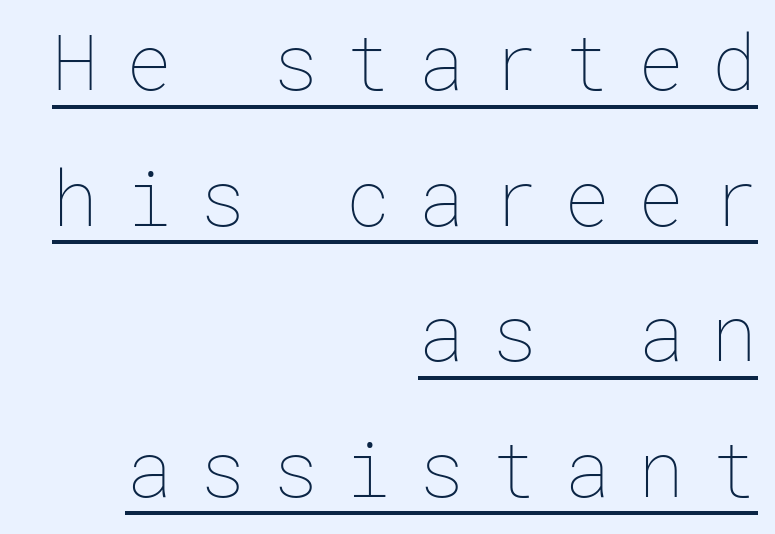
{"italic": "no", "bold": "no", "weight": "thin", "width": "normal", "stroke_contrast": "low", "x_height": "medium", "underline": "yes", "align": "right", "line_spacing_ratio": 1.76, "letter_spacing": "wide", "letter_spacing_em": 0.35, "glyph_px": 77}
